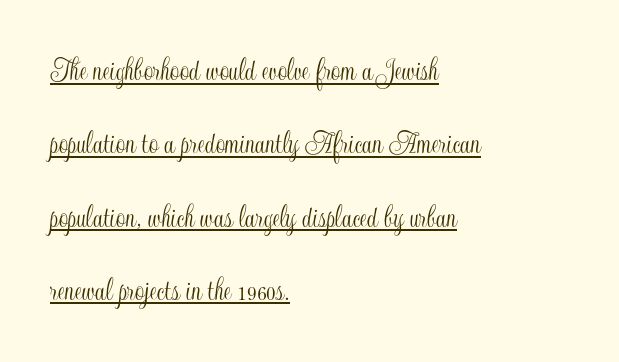
Q: Is the text italic (slanted)? A: Yes.
Q: Is the text underlined? A: Yes.
Q: How is the paragraph aligned? A: Left-aligned.
Q: Is the spacing between letters normal or unusually wide? A: Normal.
Q: Is the spacing between lines tight, normal or loose? A: Loose.
Q: Width (condensed, normal, or wide)? A: Condensed.
Q: x-height? A: Small.
Q: Monospaced? A: No.
